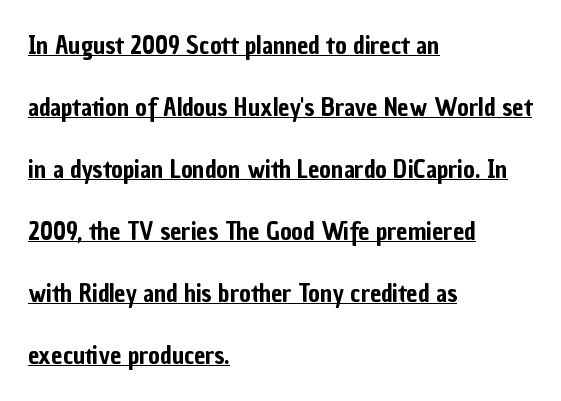
The image shows 25 px text type, upright; set left-aligned, loose line spacing (2.48x), normal letter spacing, underlined.
